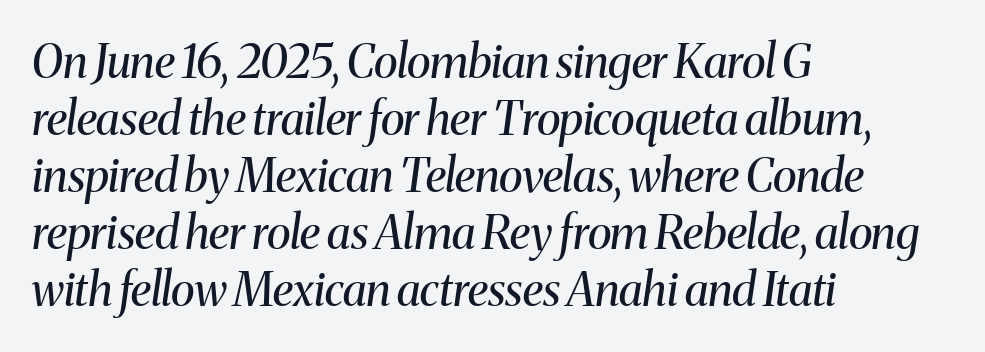
{"serif": "yes", "italic": "yes", "lean": "right", "slant_degrees": 8, "bold": "no", "weight": "regular", "width": "normal", "stroke_contrast": "medium", "x_height": "medium", "monospaced": "no", "underline": "no", "align": "left", "line_spacing_ratio": 1.24, "letter_spacing": "normal", "letter_spacing_em": 0.0, "glyph_px": 46}
